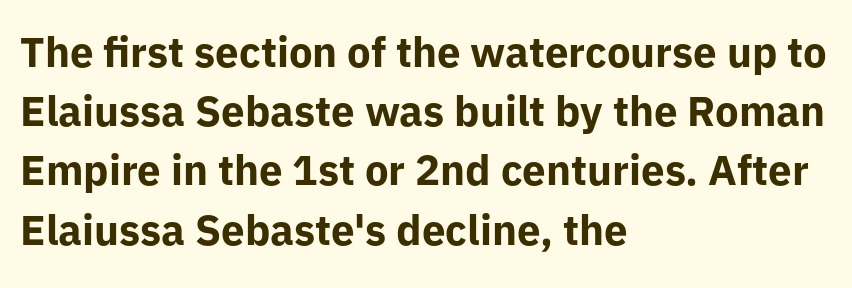
Q: Is the text bold? A: Yes.
Q: Is the text italic (slanted)? A: No, it is upright.
Q: Is the typeface a serif or a sans-serif typeface? A: Sans-serif.
Q: Is the text underlined? A: No.
Q: How is the paragraph aligned? A: Left-aligned.
Q: Is the spacing between letters normal or unusually wide? A: Normal.
Q: Is the spacing between lines tight, normal or loose? A: Normal.
Q: Width (condensed, normal, or wide)? A: Normal.
Q: Stroke contrast? A: Low.
Q: x-height? A: Medium.
Q: Monospaced? A: No.
